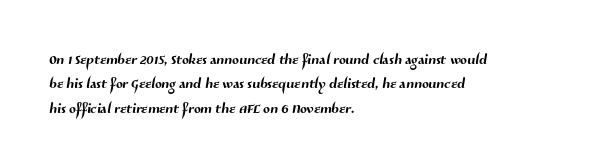
{"underline": "no", "align": "left", "line_spacing_ratio": 1.22, "letter_spacing": "normal", "letter_spacing_em": 0.0, "glyph_px": 20}
